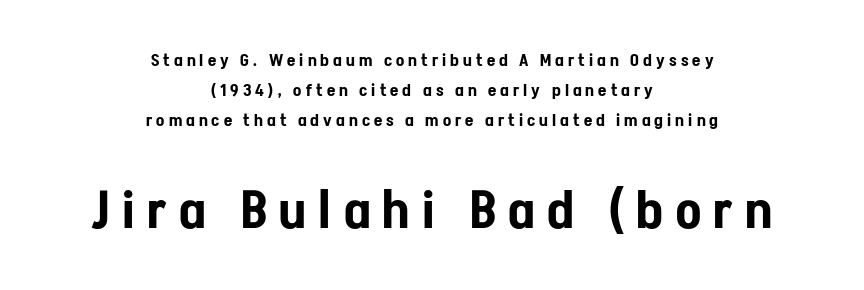
Q: Is the text italic (slanted)? A: No, it is upright.
Q: Is the typeface a serif or a sans-serif typeface? A: Sans-serif.
Q: Is the text underlined? A: No.
Q: How is the paragraph aligned? A: Centered.
Q: Is the spacing between letters normal or unusually wide? A: Unusually wide.
Q: Which block of text is set in a larger size, the first (top) or the second (bottom)? A: The second (bottom) one.
Q: Width (condensed, normal, or wide)? A: Condensed.
Q: Stroke contrast? A: Low.
Q: x-height? A: Medium.
Q: Monospaced? A: No.
